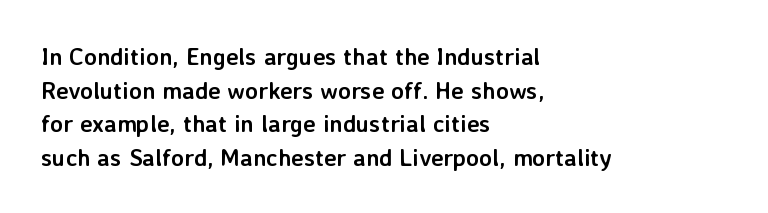
Q: Is the text bold? A: Yes.
Q: Is the text italic (slanted)? A: No, it is upright.
Q: Is the text underlined? A: No.
Q: How is the paragraph aligned? A: Left-aligned.
Q: Is the spacing between letters normal or unusually wide? A: Normal.
Q: Is the spacing between lines tight, normal or loose? A: Normal.
